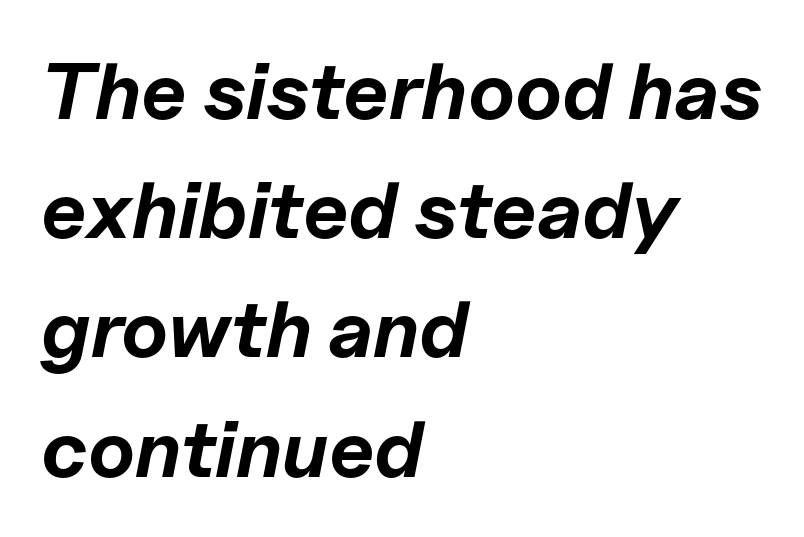
{"italic": "yes", "lean": "right", "slant_degrees": 11, "bold": "yes", "weight": "bold", "width": "normal", "stroke_contrast": "low", "x_height": "medium", "monospaced": "no", "underline": "no", "align": "left", "line_spacing": "normal", "line_spacing_ratio": 1.49, "letter_spacing": "normal", "letter_spacing_em": 0.0, "glyph_px": 80}
